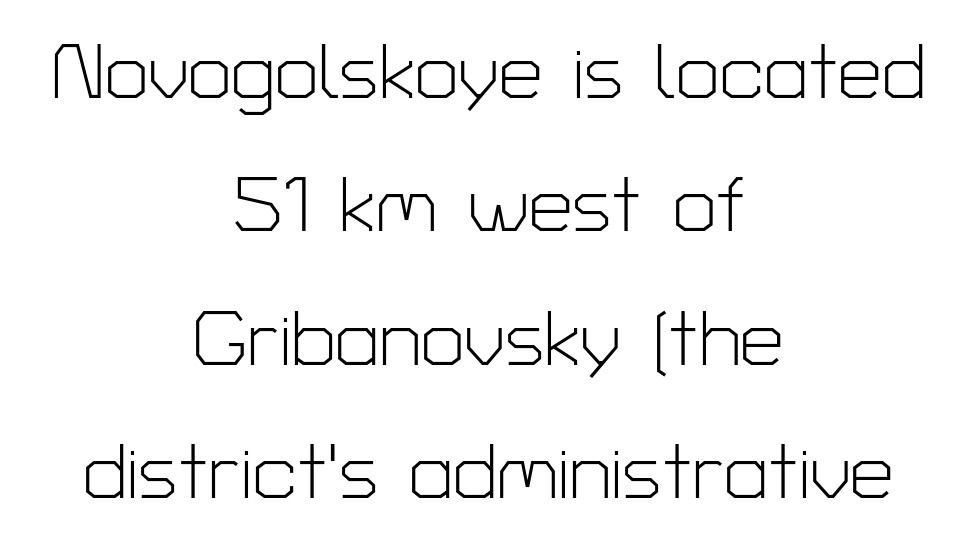
The image shows 78 px light sans-serif type, upright; set centered, line spacing 1.71x, normal letter spacing, not underlined; low stroke contrast and a medium x-height.
